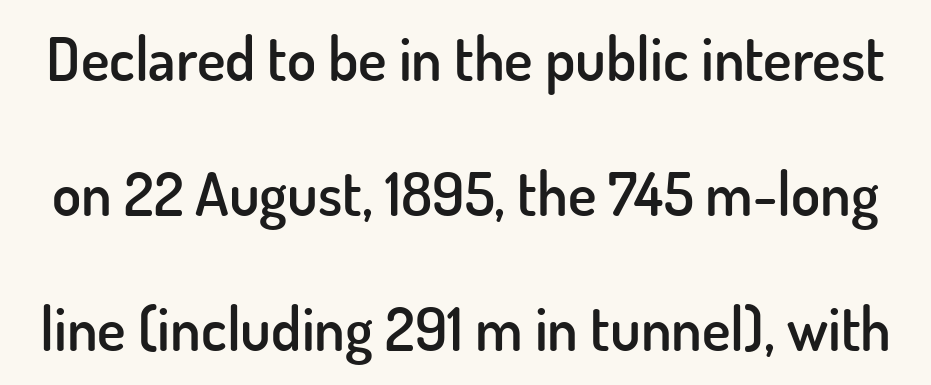
{"serif": "no", "italic": "no", "bold": "semi", "weight": "semibold", "width": "normal", "stroke_contrast": "low", "x_height": "small", "monospaced": "no", "underline": "no", "line_spacing": "loose", "line_spacing_ratio": 2.25, "letter_spacing": "normal", "letter_spacing_em": 0.0, "glyph_px": 60}
